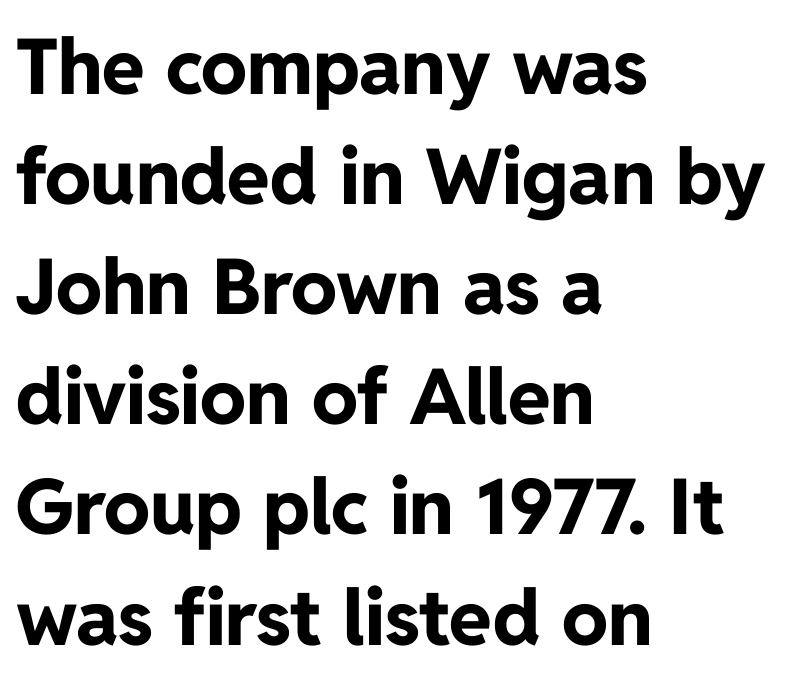
{"serif": "no", "italic": "no", "bold": "yes", "weight": "bold", "width": "normal", "stroke_contrast": "low", "x_height": "medium", "monospaced": "no", "underline": "no", "align": "left", "line_spacing": "normal", "line_spacing_ratio": 1.43, "letter_spacing": "normal", "letter_spacing_em": 0.0, "glyph_px": 77}
